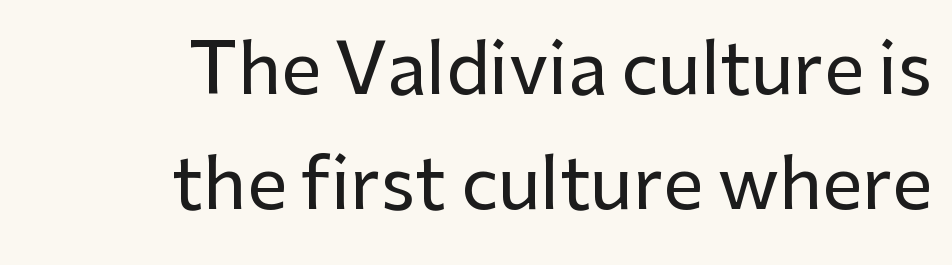
{"serif": "no", "italic": "no", "width": "normal", "stroke_contrast": "low", "x_height": "medium", "monospaced": "no", "underline": "no", "align": "right", "line_spacing": "normal", "line_spacing_ratio": 1.62, "letter_spacing": "normal", "letter_spacing_em": 0.0, "glyph_px": 71}
